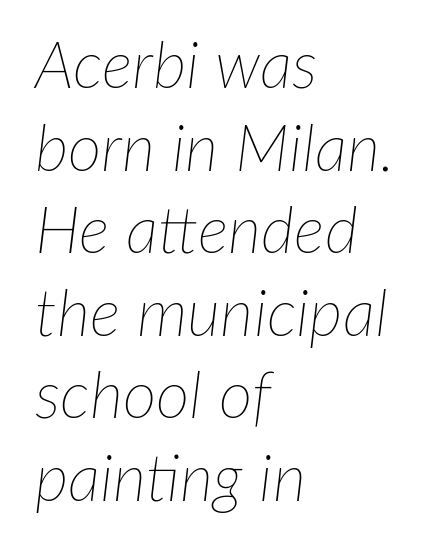
The image shows 65 px thin type, italic (leaning right); set left-aligned, normal line spacing (1.27x), normal letter spacing, not underlined; low stroke contrast and a medium x-height.
